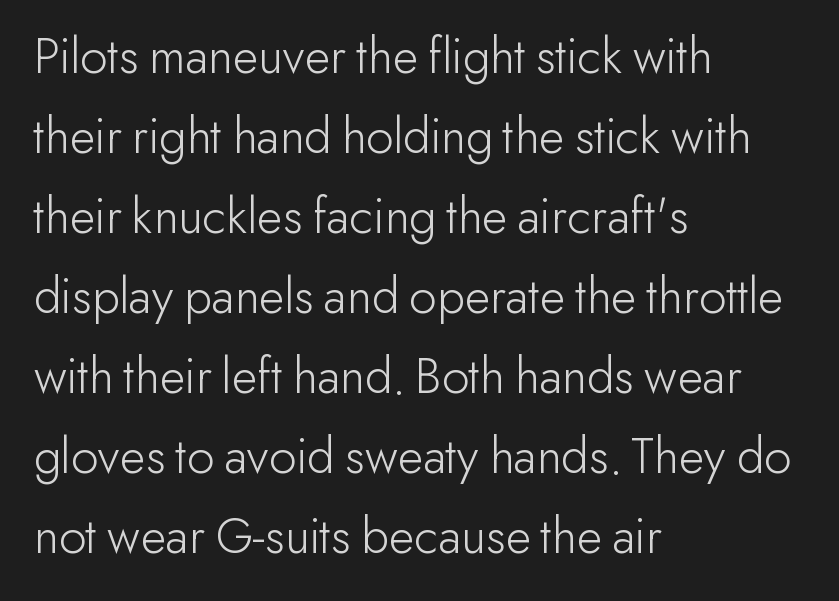
The image shows 53 px light sans-serif type, upright; set left-aligned, normal line spacing (1.51x), normal letter spacing, not underlined; low stroke contrast and a small x-height.
